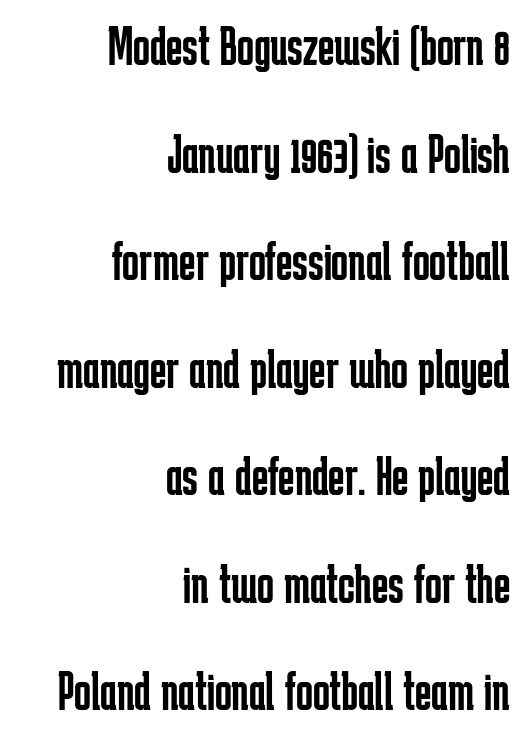
The image shows 56 px regular-weight, condensed sans-serif type, upright; set right-aligned, loose line spacing (1.92x), normal letter spacing, not underlined; low stroke contrast and a medium x-height.
